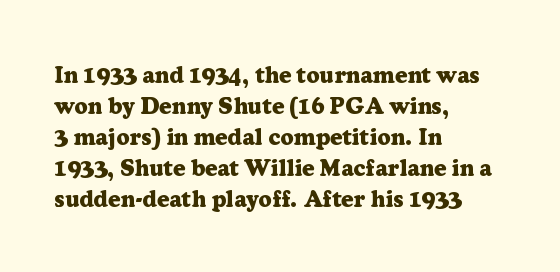
Caption: bold face, heavy strokes. Compared with typical body copy, the letter spacing here is the same. Line starts are locked; line ends wander. The axis of the letterforms is exactly vertical.
